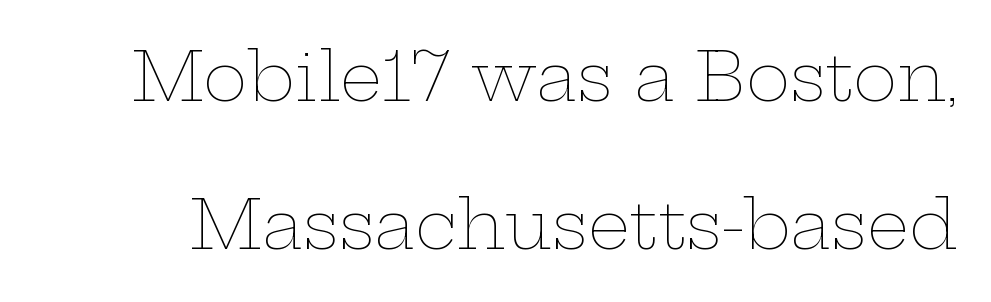
Between one letter and the next there's only the usual sliver of space. Students, observe: this is what heavily led, spacious text looks like. Words float on clear page, feet unadorned. Quick note: not italic, upright. The font sits on the lighter half of the weight spectrum, regular included.
